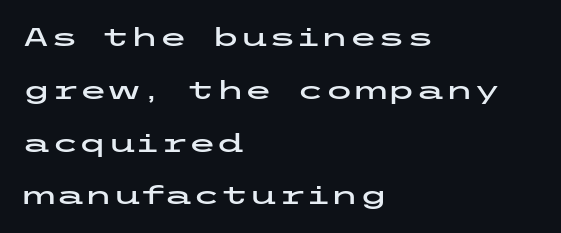
Q: Is the text italic (slanted)? A: No, it is upright.
Q: Is the text underlined? A: No.
Q: How is the paragraph aligned? A: Left-aligned.
Q: Is the spacing between letters normal or unusually wide? A: Normal.
Q: Is the spacing between lines tight, normal or loose? A: Loose.
